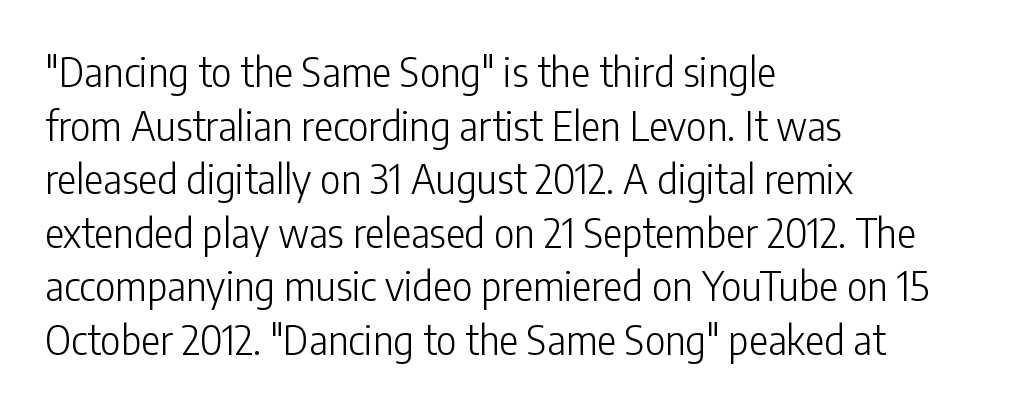
The foot of each line stays bare and open. Character widths vary here, with narrow letters taking less room than wide ones. A light-to-regular cut is what we see here. The lines are quadded left. Quick note: not italic, upright.
